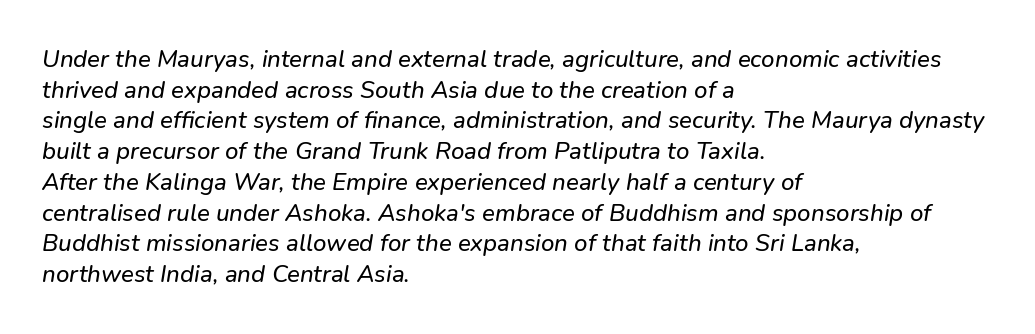
Q: Is the text italic (slanted)? A: Yes, it leans right by about 9 degrees.
Q: Is the text underlined? A: No.
Q: How is the paragraph aligned? A: Left-aligned.
Q: Is the spacing between letters normal or unusually wide? A: Normal.
Q: Is the spacing between lines tight, normal or loose? A: Normal.
